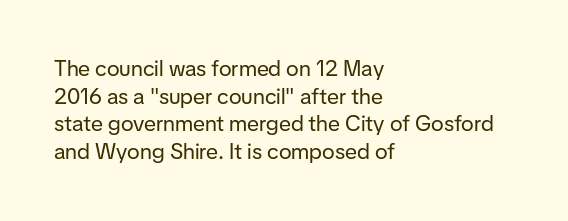
The typeface has the unassuming heft of standard copy or less. Vertical strokes here are truly vertical. A clean baseline with only descenders dipping below it. Default kerning and tracking; the words read as compact shapes.
